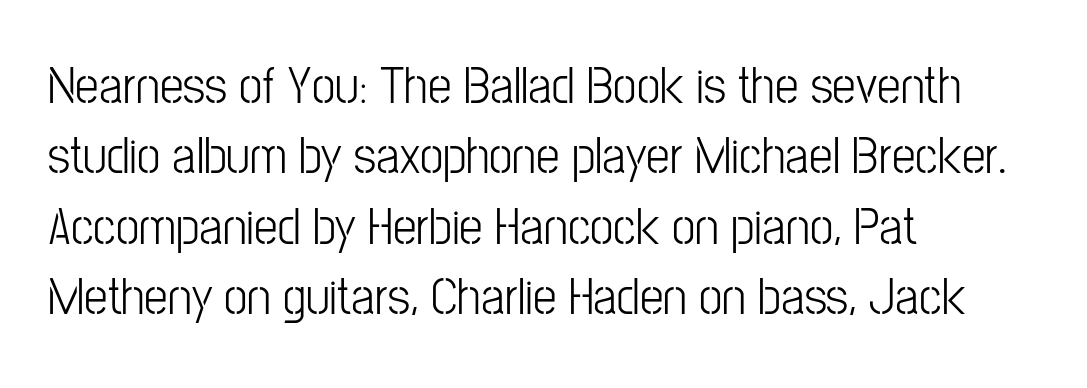
Q: Is the text bold? A: No.
Q: Is the text italic (slanted)? A: No, it is upright.
Q: Is the typeface a serif or a sans-serif typeface? A: Sans-serif.
Q: Is the text underlined? A: No.
Q: How is the paragraph aligned? A: Left-aligned.
Q: Is the spacing between letters normal or unusually wide? A: Normal.
Q: Is the spacing between lines tight, normal or loose? A: Normal.
Q: Width (condensed, normal, or wide)? A: Condensed.
Q: Stroke contrast? A: Low.
Q: x-height? A: Medium.
Q: Monospaced? A: No.
